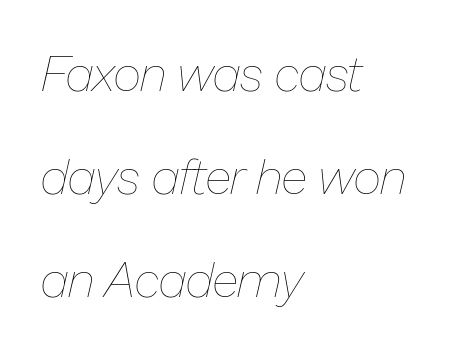
The image shows 49 px thin type, italic (leaning right); set left-aligned, loose line spacing (2.1x), normal letter spacing, not underlined; low stroke contrast and a medium x-height.
